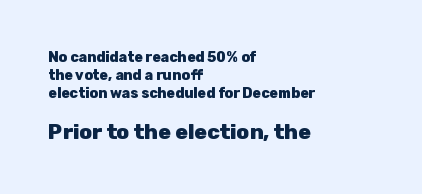
Thick stems and heavy bowls — unmistakably bold. Typeset ragged right — the left edge is the straight one. Each new line begins a customary step beneath the previous one. Descender tails drop into unmarked territory. The later block is typeset at a bigger size than the earlier block. Characters remain perfectly vertical along every line.
